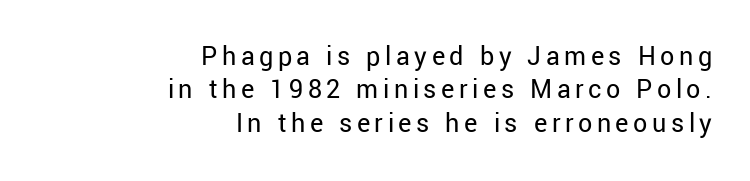
{"serif": "no", "italic": "no", "bold": "no", "weight": "regular", "width": "normal", "stroke_contrast": "low", "x_height": "medium", "monospaced": "no", "underline": "no", "align": "right", "line_spacing_ratio": 1.19, "glyph_px": 28}
